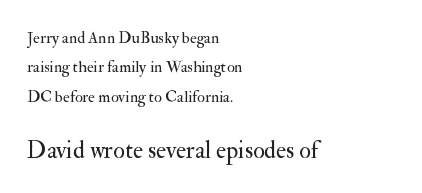
{"italic": "no", "bold": "no", "underline": "no", "align": "left", "line_spacing_ratio": 1.84, "letter_spacing": "normal", "letter_spacing_em": 0.0, "larger_block": "second", "size_ratio": 1.5, "glyph_px": 24}
